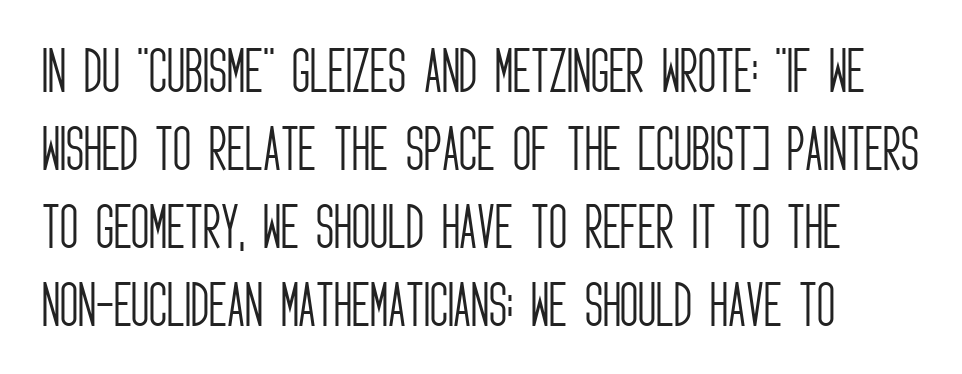
Q: Is the text bold? A: No.
Q: Is the text italic (slanted)? A: No, it is upright.
Q: Is the typeface a serif or a sans-serif typeface? A: Sans-serif.
Q: Is the text underlined? A: No.
Q: Is the spacing between letters normal or unusually wide? A: Normal.
Q: Is the spacing between lines tight, normal or loose? A: Normal.
Q: Width (condensed, normal, or wide)? A: Condensed.
Q: Stroke contrast? A: Low.
Q: x-height? A: Large.
Q: Monospaced? A: No.
